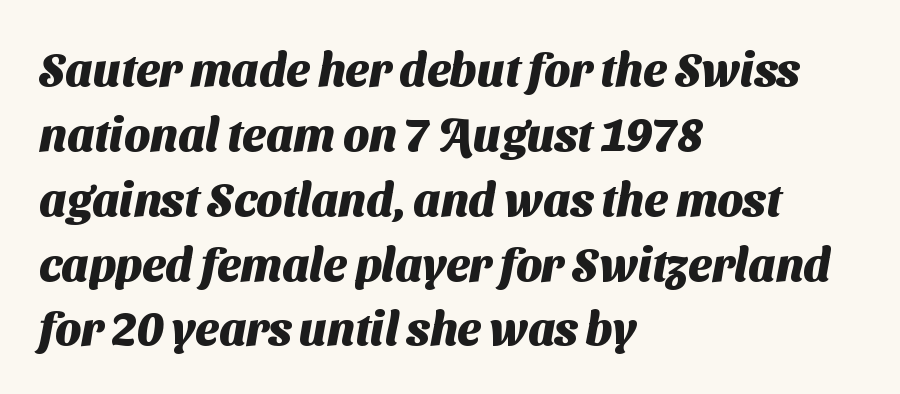
Any mark beneath the type? The region is blank. Strokes here are thick enough to call this a true bold. You could not count columns in this text — the font is proportionally spaced. No extra tracking has been applied to these lines. Each letter's strokes conclude bluntly, with no projecting serifs. Layout note: lines flush left.
